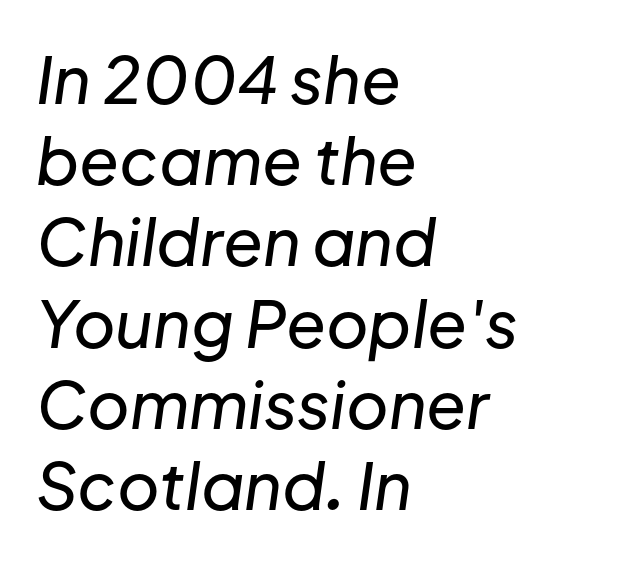
The passage shown leans; its letterforms are oblique. Nobody drew a line under any word here. Quick note: interline space is typical. These lines are rendered in a variable-pitch font. The gaps between neighbouring characters are ordinary and unremarkable.
